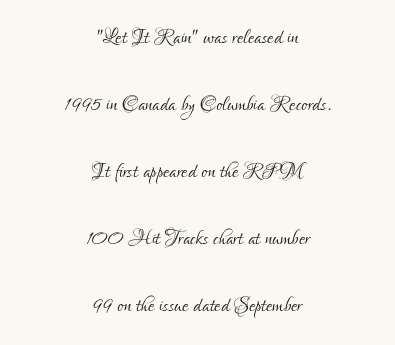
{"serif": "no", "bold": "no", "weight": "light", "width": "condensed", "stroke_contrast": "low", "x_height": "small", "monospaced": "no", "underline": "no", "align": "center", "line_spacing": "loose", "line_spacing_ratio": 2.39, "letter_spacing": "normal", "letter_spacing_em": 0.0, "glyph_px": 28}
